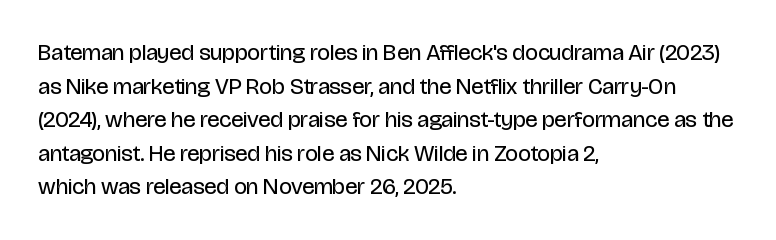
What stands out about the letter spacing? Nothing — it is the standard amount. Type without underlining. You can tell it's not italic because the verticals are truly vertical. Is there much room between lines? A standard amount, neither cramped nor airy.
